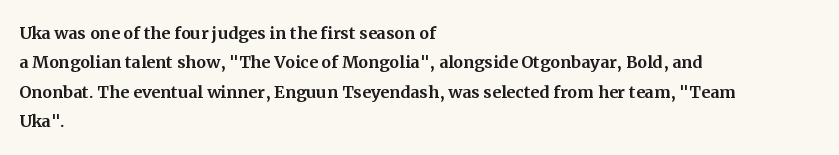
Q: Is the text italic (slanted)? A: No, it is upright.
Q: Is the text underlined? A: No.
Q: How is the paragraph aligned? A: Left-aligned.
Q: Is the spacing between letters normal or unusually wide? A: Normal.
Q: Is the spacing between lines tight, normal or loose? A: Normal.
